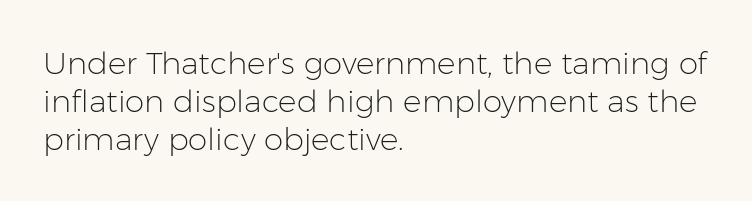
{"serif": "no", "italic": "no", "bold": "no", "weight": "light", "width": "normal", "stroke_contrast": "low", "x_height": "medium", "monospaced": "no", "underline": "no", "align": "left", "line_spacing_ratio": 1.22, "letter_spacing": "normal", "letter_spacing_em": 0.0, "glyph_px": 31}
